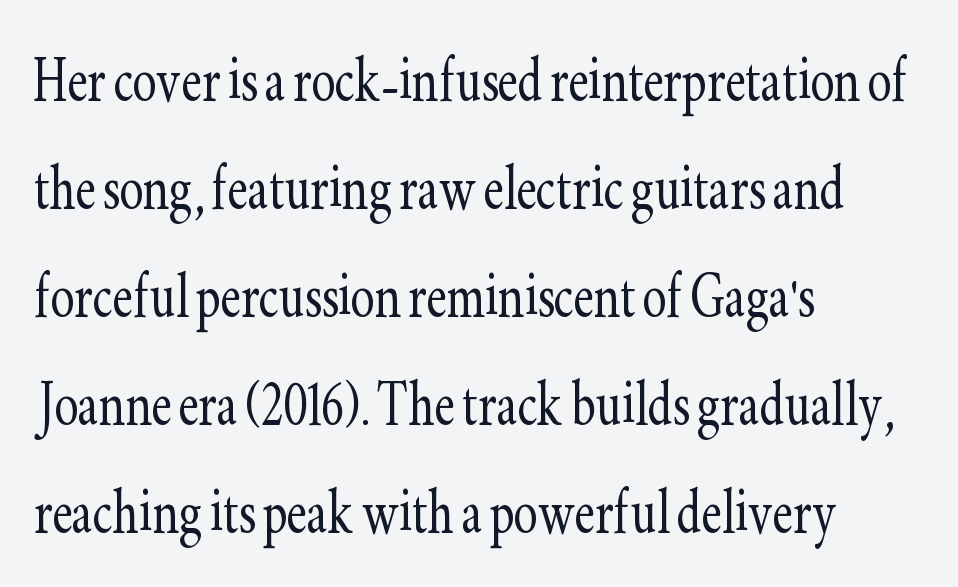
Nothing unusual about the tracking: characters are spaced as the font intends. Style check: upright. The letterforms sit at book weight or below. Type without underlining. This sample is left-justified, so line endings fall wherever the words run out. This rendering employs a face with finishing strokes, i.e., a serif.
